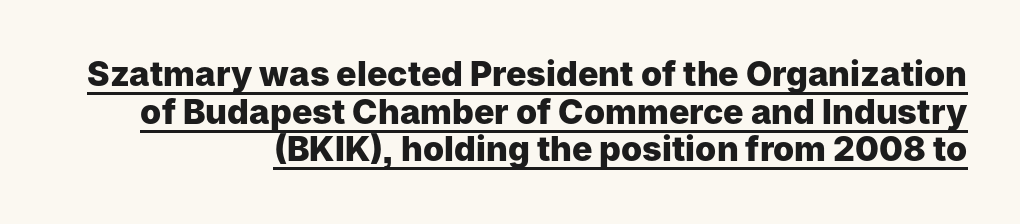
{"serif": "no", "italic": "no", "bold": "yes", "weight": "heavy", "width": "normal", "stroke_contrast": "low", "x_height": "medium", "monospaced": "no", "underline": "yes", "align": "right", "line_spacing": "tight", "line_spacing_ratio": 1.11, "letter_spacing": "normal", "letter_spacing_em": 0.0, "glyph_px": 34}
